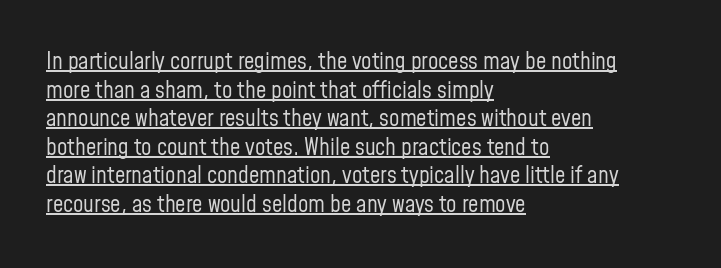
Between one letter and the next there's only the usual sliver of space. Leftover space on each line is placed entirely after the last word. The letters stand upright; this is a roman face. No heavy texture on the line: the type isn't bold. Underline: present.
